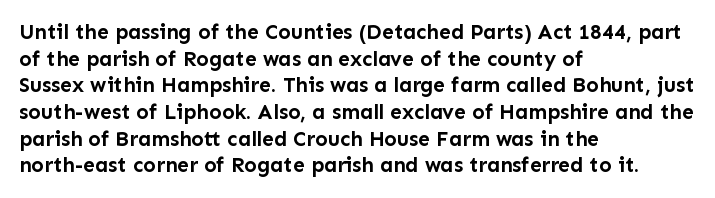
Honestly, the row spacing looks completely unremarkable. Posture: upright roman. Plenty of ink on the page — the face is bold. Typeset ragged right — the left edge is the straight one.
